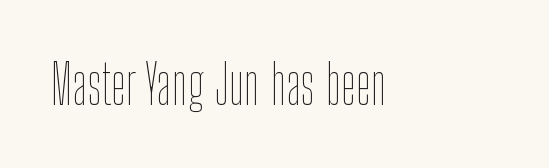
Q: Is the text bold? A: No.
Q: Is the text italic (slanted)? A: No, it is upright.
Q: Is the text underlined? A: No.
Q: Is the spacing between letters normal or unusually wide? A: Normal.
Q: Width (condensed, normal, or wide)? A: Condensed.
Q: Stroke contrast? A: Low.
Q: x-height? A: Medium.
Q: Monospaced? A: No.
